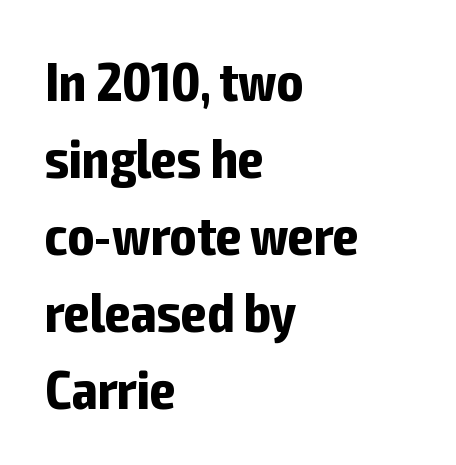
The words here are not underlined. The lines are quadded left. The passage shown stacks its lines at a standard gap. This is roman type, the default non-slanted kind. Inter-character spacing is left at the font's built-in metrics. Note the varied advance widths — an 'i' is clearly narrower than an 'm'.
